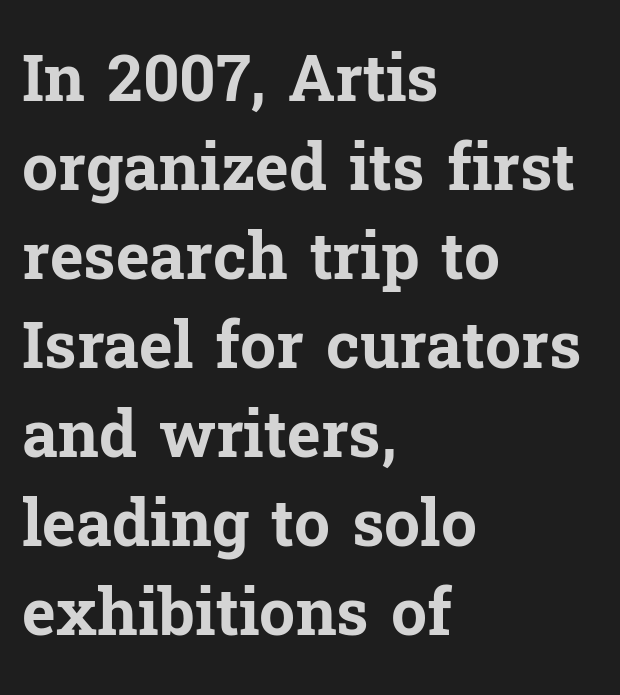
The image shows 64 px bold serif type, upright; set left-aligned, normal line spacing (1.39x), normal letter spacing, not underlined; low stroke contrast and a medium x-height.
